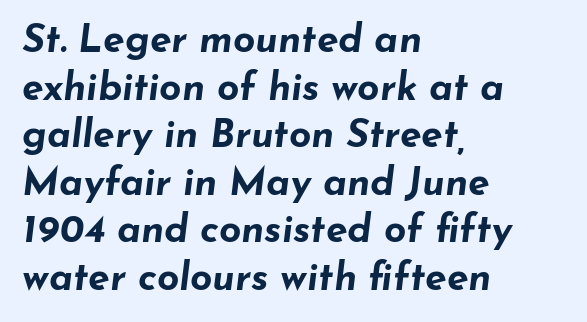
{"italic": "yes", "lean": "right", "slant_degrees": 7, "bold": "yes", "weight": "bold", "width": "wide", "stroke_contrast": "low", "x_height": "small", "monospaced": "no", "underline": "no", "align": "left", "line_spacing_ratio": 1.22, "letter_spacing": "normal", "letter_spacing_em": 0.0, "glyph_px": 39}
